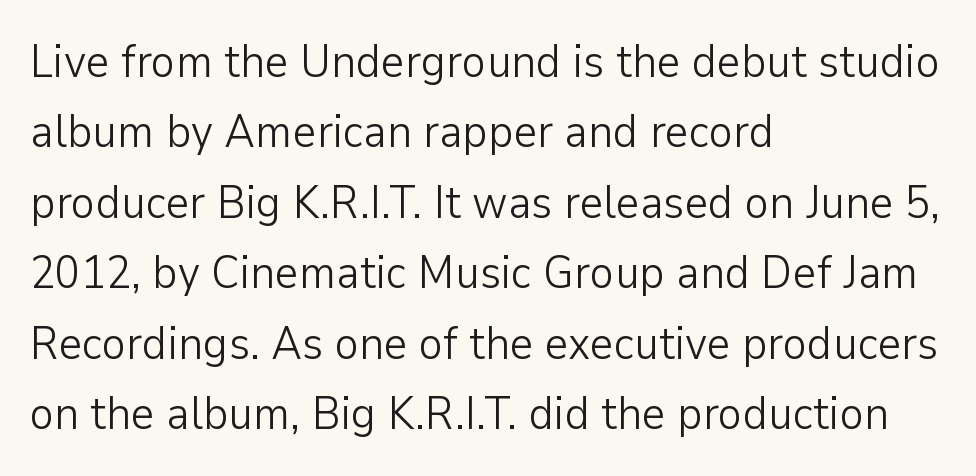
Q: Is the text bold? A: No.
Q: Is the text italic (slanted)? A: No, it is upright.
Q: Is the typeface a serif or a sans-serif typeface? A: Sans-serif.
Q: Is the text underlined? A: No.
Q: How is the paragraph aligned? A: Left-aligned.
Q: Is the spacing between letters normal or unusually wide? A: Normal.
Q: Is the spacing between lines tight, normal or loose? A: Normal.
Q: Width (condensed, normal, or wide)? A: Normal.
Q: Stroke contrast? A: Low.
Q: x-height? A: Medium.
Q: Monospaced? A: No.
